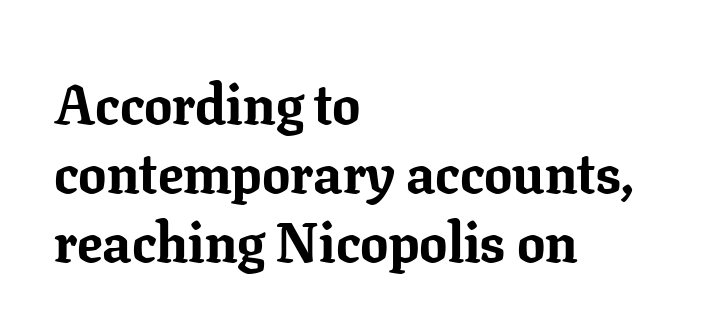
Q: Is the text bold? A: Yes.
Q: Is the text italic (slanted)? A: No, it is upright.
Q: Is the typeface a serif or a sans-serif typeface? A: Serif.
Q: Is the text underlined? A: No.
Q: How is the paragraph aligned? A: Left-aligned.
Q: Is the spacing between letters normal or unusually wide? A: Normal.
Q: Width (condensed, normal, or wide)? A: Normal.
Q: Stroke contrast? A: Low.
Q: x-height? A: Medium.
Q: Monospaced? A: No.
